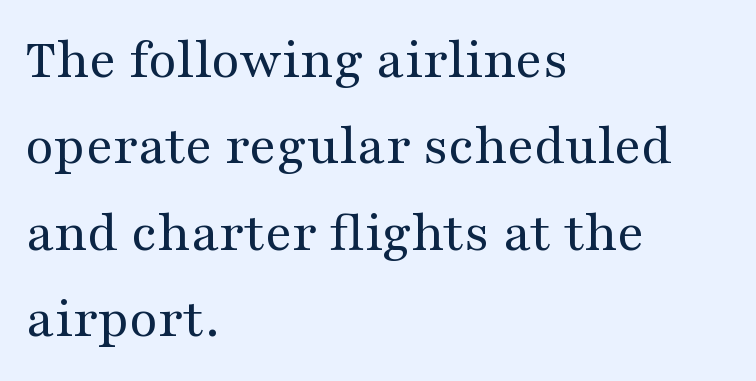
{"serif": "yes", "italic": "no", "bold": "no", "weight": "regular", "width": "wide", "stroke_contrast": "medium", "x_height": "medium", "monospaced": "no", "underline": "no", "align": "left", "line_spacing": "normal", "line_spacing_ratio": 1.49, "letter_spacing": "normal", "letter_spacing_em": 0.0, "glyph_px": 58}
